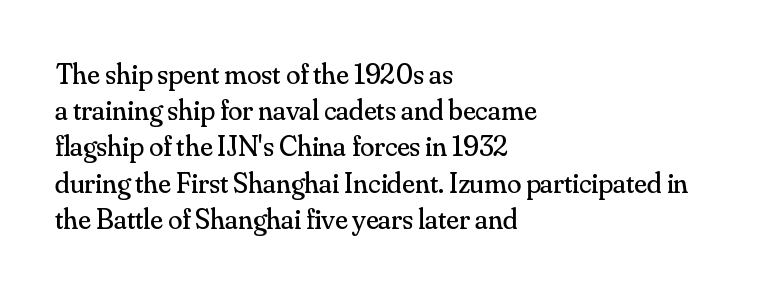
{"serif": "yes", "italic": "no", "bold": "no", "weight": "regular", "width": "normal", "stroke_contrast": "medium", "x_height": "small", "monospaced": "no", "underline": "no", "align": "left", "line_spacing": "normal", "line_spacing_ratio": 1.25, "letter_spacing": "normal", "letter_spacing_em": 0.0, "glyph_px": 29}
